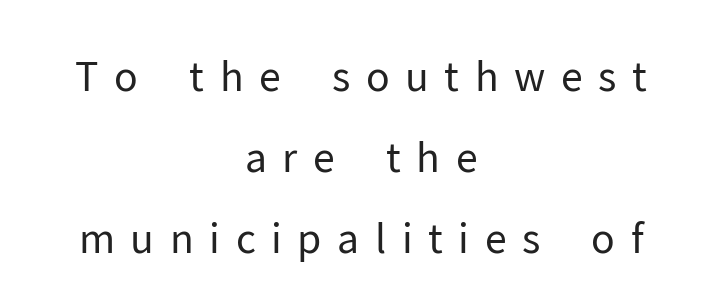
Think of a printed novel: that variable character pitch is what you see here. Visually the block forms a symmetrical silhouette, jagged on both flanks. Is there much room between lines? Yes — plenty of vertical air separates them. The designer went with a sans here, leaving each stem footless. On a weight scale, this lands at 450 or below. Honestly, the letter spacing is so wide it's the main thing you notice.
